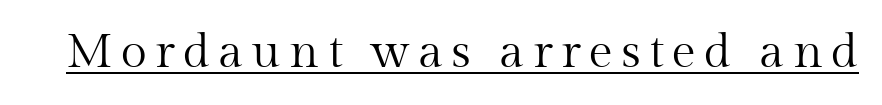
{"serif": "yes", "italic": "no", "bold": "no", "weight": "regular", "width": "normal", "stroke_contrast": "medium", "x_height": "medium", "monospaced": "no", "underline": "yes", "glyph_px": 48}
